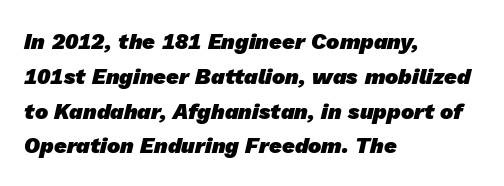
This rendering features lettering with no underline. The passage shown is emphatically bold. Compared with typical body copy, the letter spacing here is the same. Is the block centered? No — it sits flush against the left margin. This block has exactly the height ordinary leading produces.
